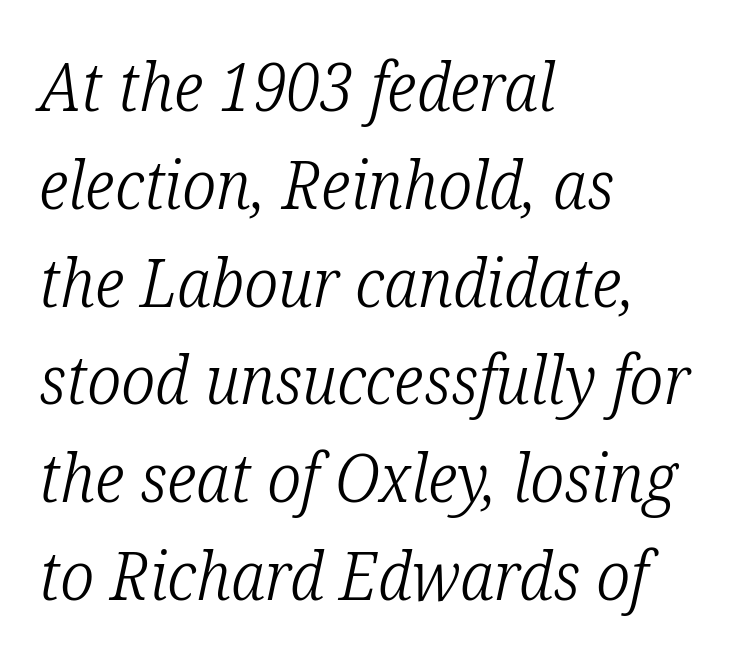
{"serif": "yes", "italic": "yes", "lean": "right", "slant_degrees": 12, "bold": "no", "weight": "light", "width": "condensed", "stroke_contrast": "low", "x_height": "medium", "monospaced": "no", "underline": "no", "align": "left", "line_spacing": "normal", "line_spacing_ratio": 1.46, "letter_spacing": "normal", "letter_spacing_em": 0.0, "glyph_px": 67}
